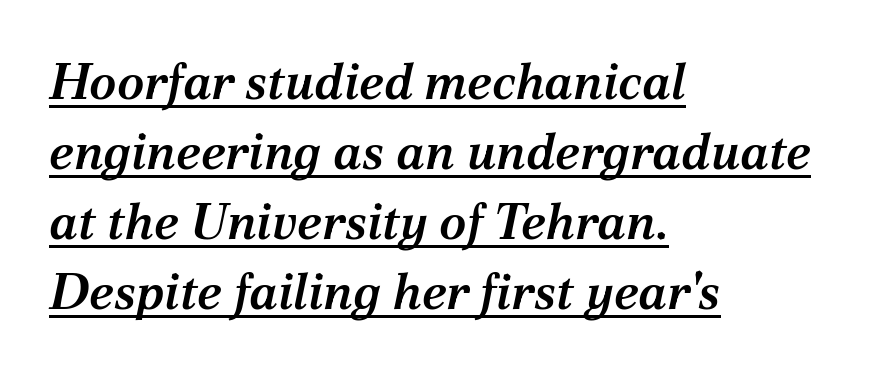
Q: Is the text bold? A: Semi-bold.
Q: Is the text italic (slanted)? A: Yes, it leans right by about 12 degrees.
Q: Is the typeface a serif or a sans-serif typeface? A: Serif.
Q: Is the text underlined? A: Yes.
Q: How is the paragraph aligned? A: Left-aligned.
Q: Is the spacing between letters normal or unusually wide? A: Normal.
Q: Is the spacing between lines tight, normal or loose? A: Normal.
Q: Width (condensed, normal, or wide)? A: Normal.
Q: Stroke contrast? A: Medium.
Q: x-height? A: Medium.
Q: Monospaced? A: No.
